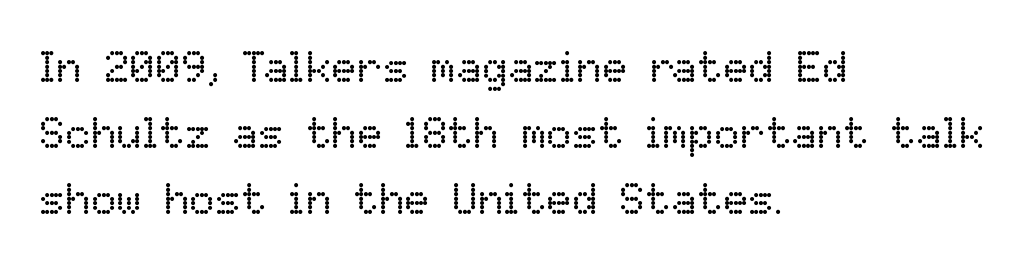
Q: Is the text bold? A: No.
Q: Is the text italic (slanted)? A: No, it is upright.
Q: Is the text underlined? A: No.
Q: How is the paragraph aligned? A: Left-aligned.
Q: Is the spacing between letters normal or unusually wide? A: Normal.
Q: Is the spacing between lines tight, normal or loose? A: Normal.
Q: Width (condensed, normal, or wide)? A: Normal.
Q: Stroke contrast? A: Low.
Q: x-height? A: Medium.
Q: Monospaced? A: No.
